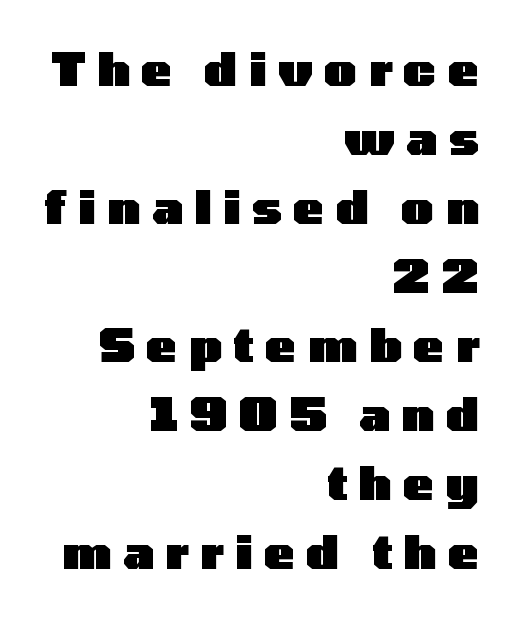
{"serif": "no", "italic": "no", "bold": "yes", "weight": "heavy", "width": "wide", "stroke_contrast": "low", "x_height": "medium", "monospaced": "no", "underline": "no", "align": "right", "line_spacing": "normal", "line_spacing_ratio": 1.5, "letter_spacing": "wide", "letter_spacing_em": 0.25, "glyph_px": 46}
